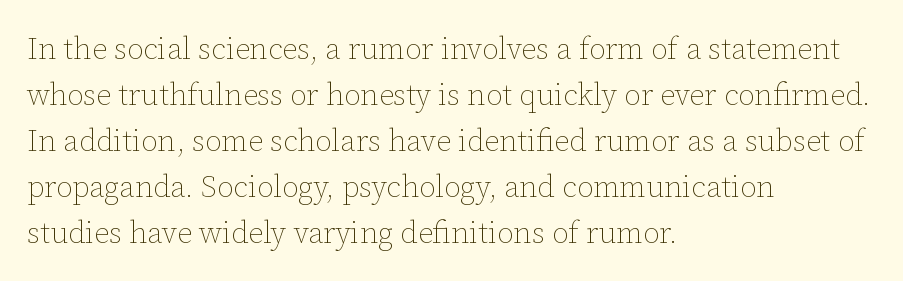
The image shows 30 px thin type, upright; set left-aligned, normal line spacing (1.53x), normal letter spacing, not underlined; low stroke contrast and a medium x-height.
